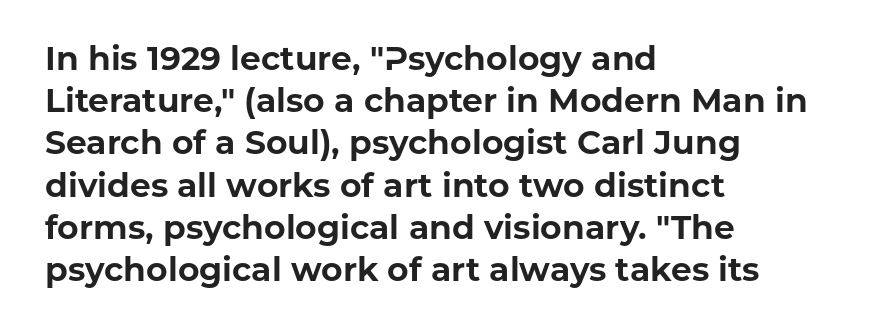
The image shows 33 px bold sans-serif type, upright; set left-aligned, normal line spacing (1.28x), normal letter spacing, not underlined; low stroke contrast and a medium x-height.
